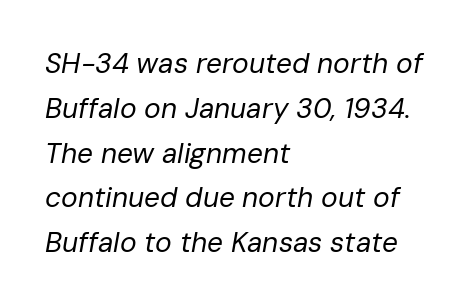
Honestly, there is no underline to notice here at all. Counters stay open thanks to moderate or lighter strokes. Alignment: flush left. Notice how descenders clear the ascenders below comfortably — that's standard leading. Observe the lean: these are italic letterforms. The line texture is even and compact thanks to regular tracking.
